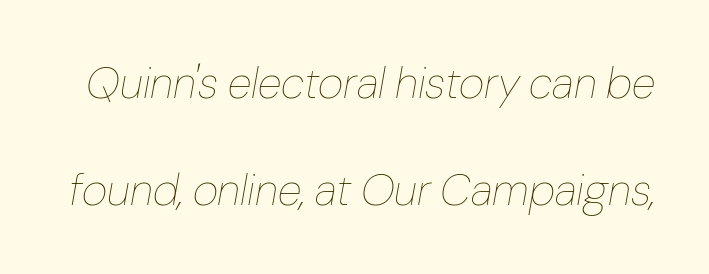
The image shows 44 px thin type, italic (leaning right); set loose line spacing (2.44x), normal letter spacing, not underlined; low stroke contrast and a medium x-height.
